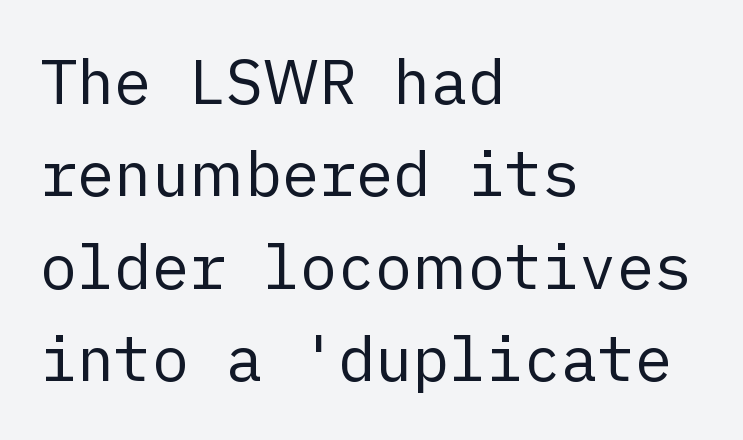
Nobody drew a line under any word here. The passage shown has conventional tracking throughout. Quick note: not italic, upright. Each new line begins a customary step beneath the previous one. Letters have the restrained weight of plain body copy at most. Does the copy run flush right? No — it runs flush left.
